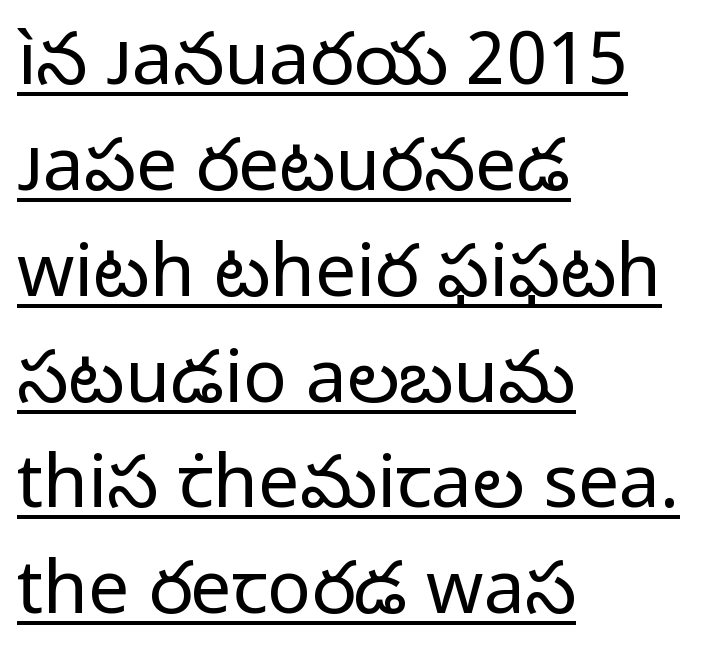
{"serif": "no", "italic": "no", "bold": "no", "weight": "regular", "width": "normal", "stroke_contrast": "low", "x_height": "medium", "monospaced": "no", "underline": "yes", "align": "left", "line_spacing": "normal", "line_spacing_ratio": 1.45, "letter_spacing": "normal", "letter_spacing_em": 0.0, "glyph_px": 73}
